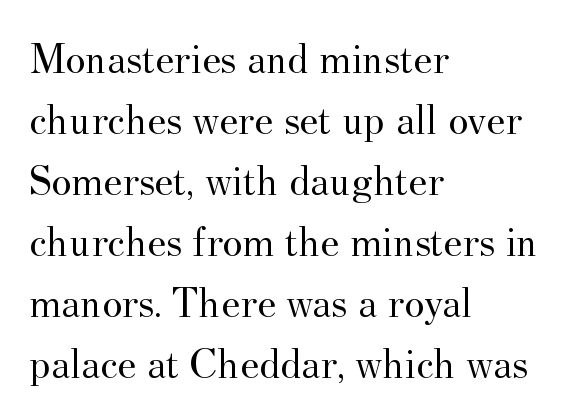
{"serif": "yes", "italic": "no", "bold": "no", "weight": "regular", "width": "normal", "stroke_contrast": "medium", "x_height": "small", "monospaced": "no", "underline": "no", "align": "left", "line_spacing": "normal", "line_spacing_ratio": 1.42, "letter_spacing": "normal", "letter_spacing_em": 0.0, "glyph_px": 43}
